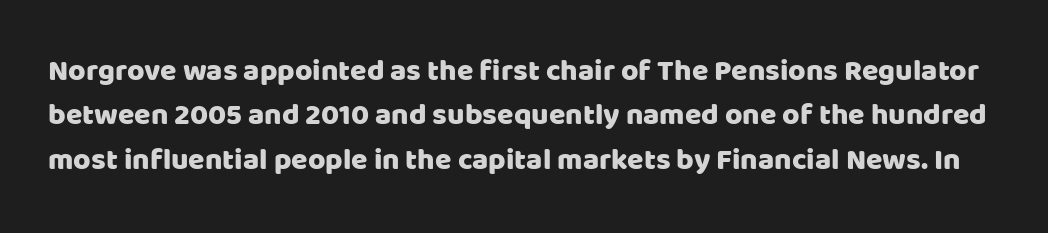
{"serif": "no", "italic": "no", "width": "normal", "stroke_contrast": "low", "x_height": "large", "monospaced": "no", "underline": "no", "line_spacing": "normal", "line_spacing_ratio": 1.48, "letter_spacing": "normal", "letter_spacing_em": 0.0, "glyph_px": 30}
